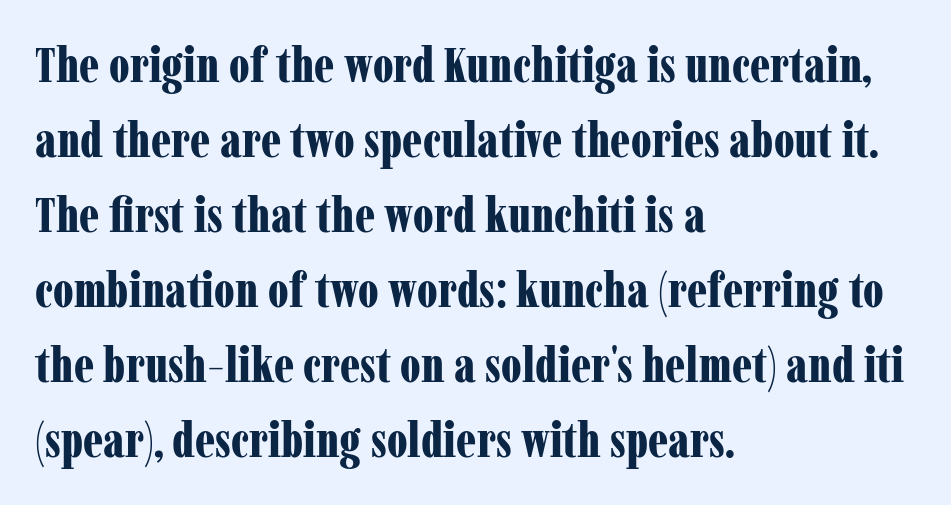
Q: Is the text bold? A: Yes.
Q: Is the text italic (slanted)? A: No, it is upright.
Q: Is the typeface a serif or a sans-serif typeface? A: Serif.
Q: Is the text underlined? A: No.
Q: How is the paragraph aligned? A: Left-aligned.
Q: Is the spacing between letters normal or unusually wide? A: Normal.
Q: Is the spacing between lines tight, normal or loose? A: Normal.
Q: Width (condensed, normal, or wide)? A: Condensed.
Q: Stroke contrast? A: Low.
Q: x-height? A: Medium.
Q: Monospaced? A: No.
